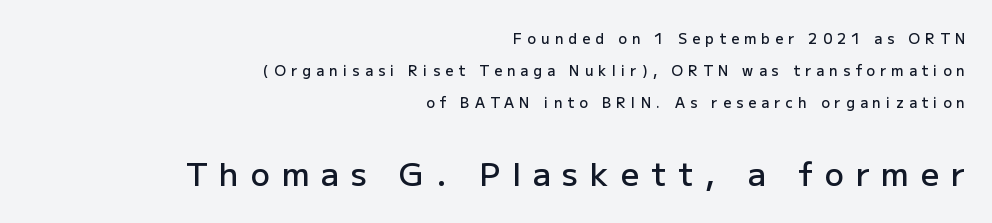
Unlike a traditional serif, this face leaves its strokes unadorned. Students, this is semibold: more ink than regular, less than bold. Glance below the letters and you will spot only blank space. The block sitting lower on the canvas is the one with enlarged characters. This rendering uses right alignment, leaving the left contour irregular. Baseline-to-baseline distance is far greater than the letter height.
